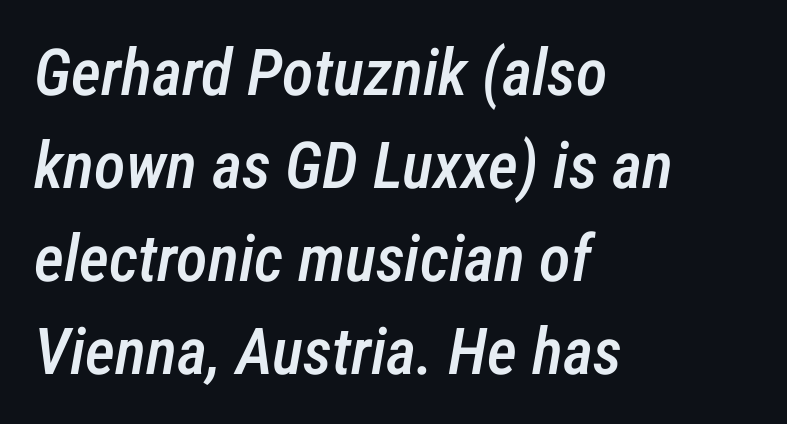
{"italic": "yes", "lean": "right", "slant_degrees": 12, "bold": "semi", "weight": "semibold", "width": "condensed", "stroke_contrast": "low", "x_height": "medium", "monospaced": "no", "underline": "no", "align": "left", "line_spacing": "normal", "line_spacing_ratio": 1.43, "letter_spacing": "normal", "letter_spacing_em": 0.0, "glyph_px": 65}
